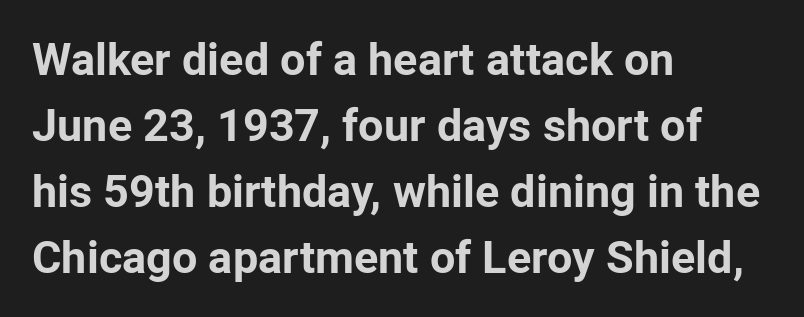
Q: Is the text bold? A: Yes.
Q: Is the text italic (slanted)? A: No, it is upright.
Q: Is the typeface a serif or a sans-serif typeface? A: Sans-serif.
Q: Is the text underlined? A: No.
Q: How is the paragraph aligned? A: Left-aligned.
Q: Is the spacing between letters normal or unusually wide? A: Normal.
Q: Is the spacing between lines tight, normal or loose? A: Normal.
Q: Width (condensed, normal, or wide)? A: Normal.
Q: Stroke contrast? A: Low.
Q: x-height? A: Medium.
Q: Monospaced? A: No.
